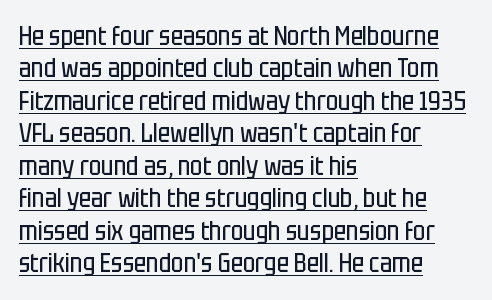
Q: Is the text bold? A: No.
Q: Is the text italic (slanted)? A: No, it is upright.
Q: Is the text underlined? A: Yes.
Q: How is the paragraph aligned? A: Left-aligned.
Q: Is the spacing between letters normal or unusually wide? A: Normal.
Q: Is the spacing between lines tight, normal or loose? A: Normal.
